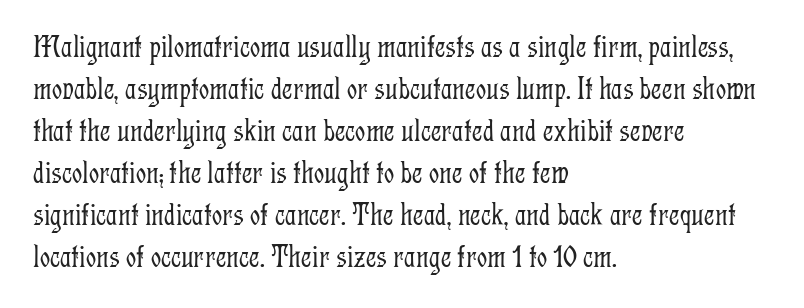
Are there feet on the stems? There are — it's a serif. Stems here are at most as thick as an everyday book face. Each letter keeps its own natural width here, so spacing adapts to shape. The font's upright variant was chosen for this text.
